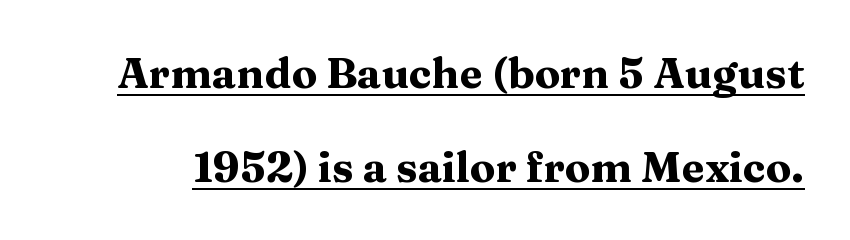
Q: Is the text bold? A: Yes.
Q: Is the text italic (slanted)? A: No, it is upright.
Q: Is the typeface a serif or a sans-serif typeface? A: Serif.
Q: Is the text underlined? A: Yes.
Q: Is the spacing between letters normal or unusually wide? A: Normal.
Q: Is the spacing between lines tight, normal or loose? A: Loose.
Q: Width (condensed, normal, or wide)? A: Wide.
Q: Stroke contrast? A: Medium.
Q: x-height? A: Medium.
Q: Monospaced? A: No.
